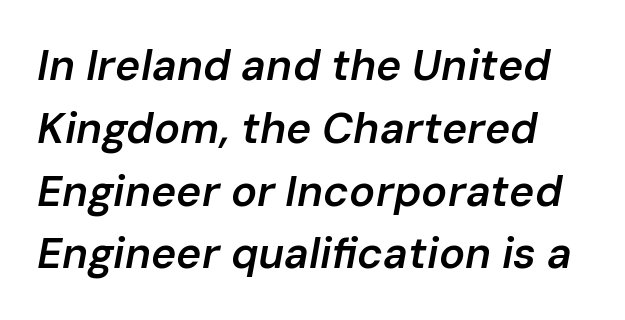
{"italic": "yes", "lean": "right", "slant_degrees": 10, "bold": "semi", "weight": "semibold", "width": "normal", "stroke_contrast": "low", "x_height": "medium", "monospaced": "no", "underline": "no", "line_spacing": "normal", "line_spacing_ratio": 1.46, "letter_spacing": "normal", "letter_spacing_em": 0.0, "glyph_px": 43}
